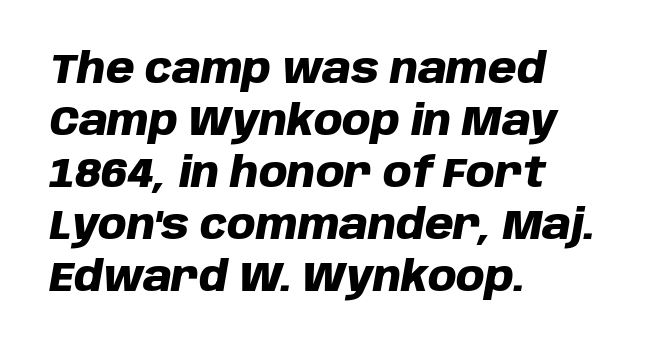
{"italic": "yes", "lean": "right", "slant_degrees": 10, "bold": "yes", "weight": "heavy", "width": "normal", "stroke_contrast": "low", "x_height": "large", "monospaced": "no", "underline": "no", "align": "left", "line_spacing": "normal", "line_spacing_ratio": 1.27, "letter_spacing": "normal", "letter_spacing_em": 0.0, "glyph_px": 41}
